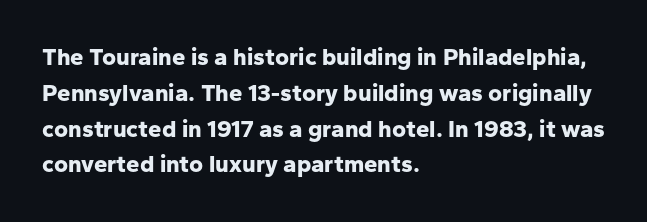
{"italic": "no", "bold": "yes", "underline": "no", "align": "left", "line_spacing": "normal", "line_spacing_ratio": 1.49, "letter_spacing": "normal", "letter_spacing_em": 0.0, "glyph_px": 24}
